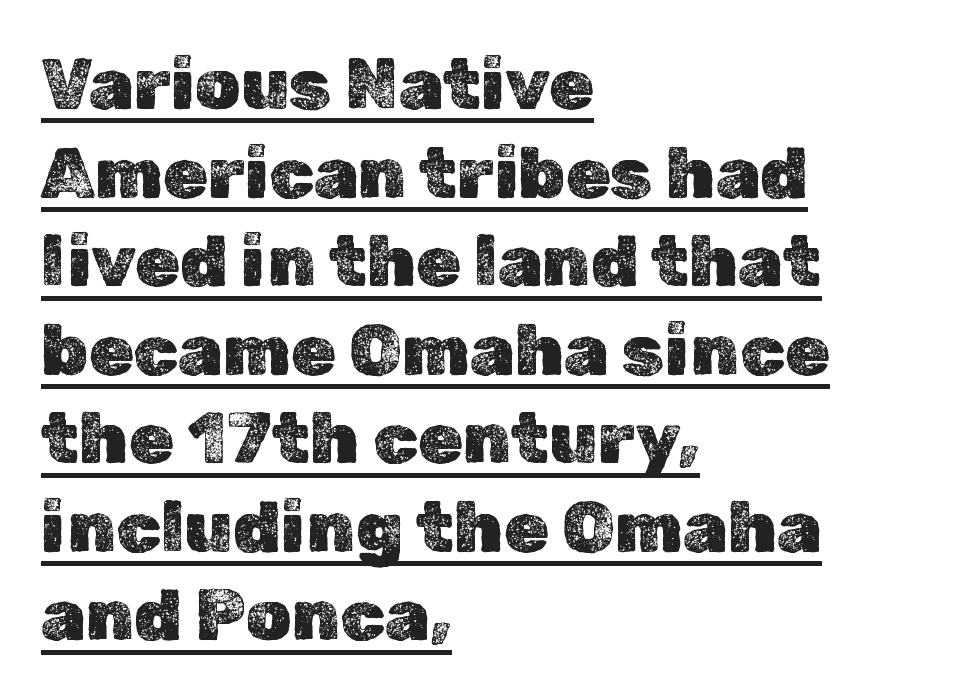
{"italic": "no", "width": "normal", "x_height": "medium", "monospaced": "no", "underline": "yes", "align": "left", "line_spacing_ratio": 1.23, "letter_spacing": "normal", "letter_spacing_em": 0.0, "glyph_px": 72}
